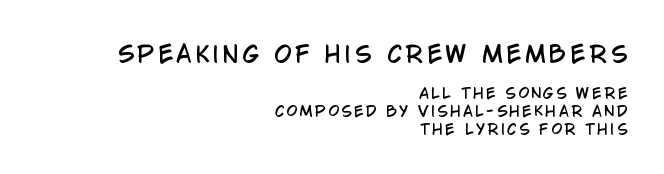
The image shows 22 px text type, upright; set right-aligned, normal line spacing (1.26x), not underlined; the first (top) block is 1.57x larger.
